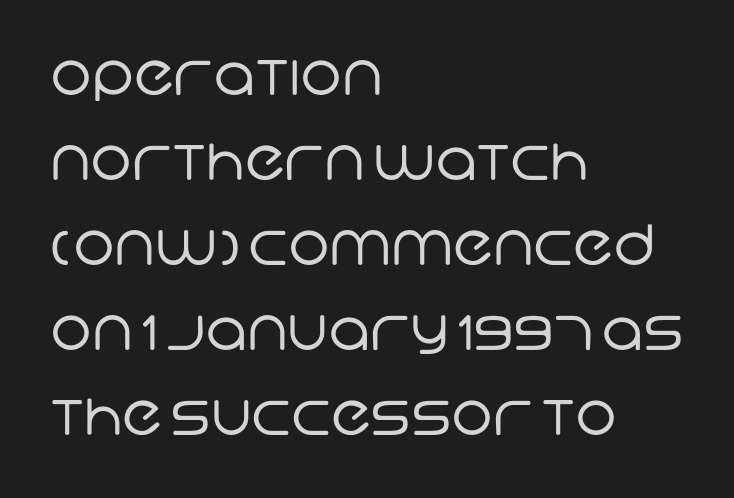
The image shows 56 px regular-weight sans-serif type; set left-aligned, normal line spacing (1.52x), normal letter spacing, not underlined; low stroke contrast and a large x-height.
